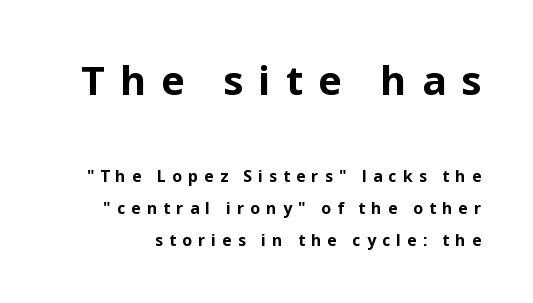
In terms of letterspacing, this is a distinctly airy, spread setting. Check under the words: just untouched page. This sample has the flowing, uneven cadence of proportional lettering. A roman cut, with each character standing at attention. This rendering employs a face without finishing strokes, i.e., a sans-serif. Of the two passages, the one on top uses the larger point size.
